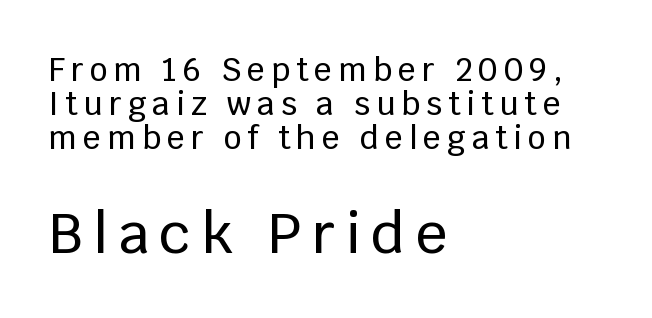
The image shows 56 px sans-serif type, upright; set left-aligned, tight line spacing (1.07x), not underlined; the second (bottom) block is 1.75x larger; low stroke contrast and a large x-height.
